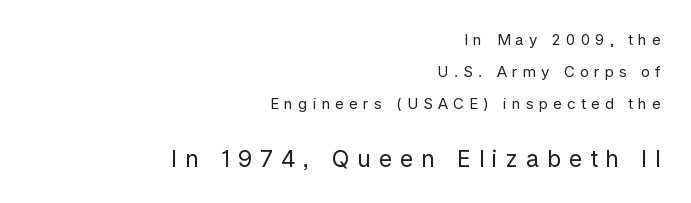
The image shows 23 px text type, upright; set right-aligned, loose line spacing (2.12x), unusually wide letter spacing (+0.34 em), not underlined; the second (bottom) block is 1.53x larger.
